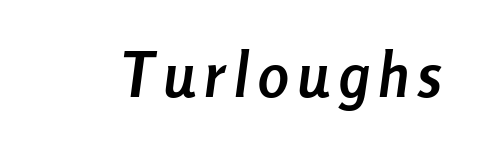
Q: Is the text bold? A: Yes.
Q: Is the text italic (slanted)? A: Yes, it leans right by about 8 degrees.
Q: Is the text underlined? A: No.
Q: Width (condensed, normal, or wide)? A: Condensed.
Q: Stroke contrast? A: Low.
Q: x-height? A: Medium.
Q: Monospaced? A: No.
